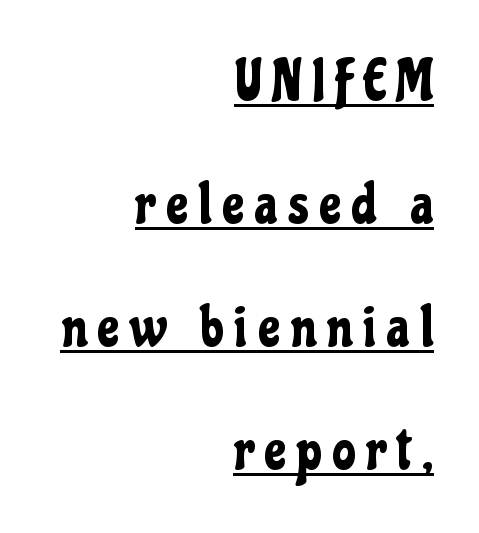
{"serif": "no", "italic": "no", "width": "condensed", "stroke_contrast": "low", "x_height": "medium", "monospaced": "no", "underline": "yes", "align": "right", "line_spacing": "loose", "line_spacing_ratio": 2.12, "glyph_px": 58}
